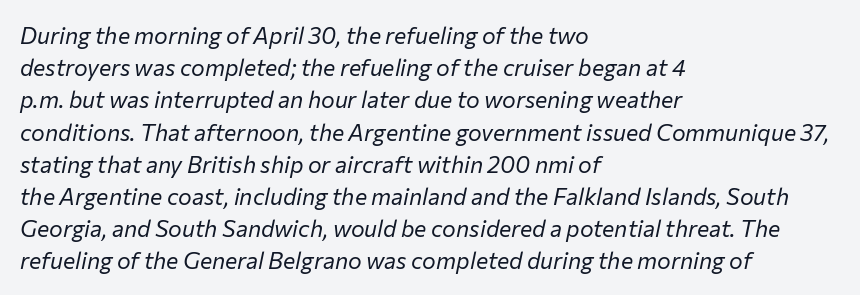
The image shows 23 px text type, italic (leaning right); set left-aligned, normal line spacing (1.4x), normal letter spacing, not underlined.
